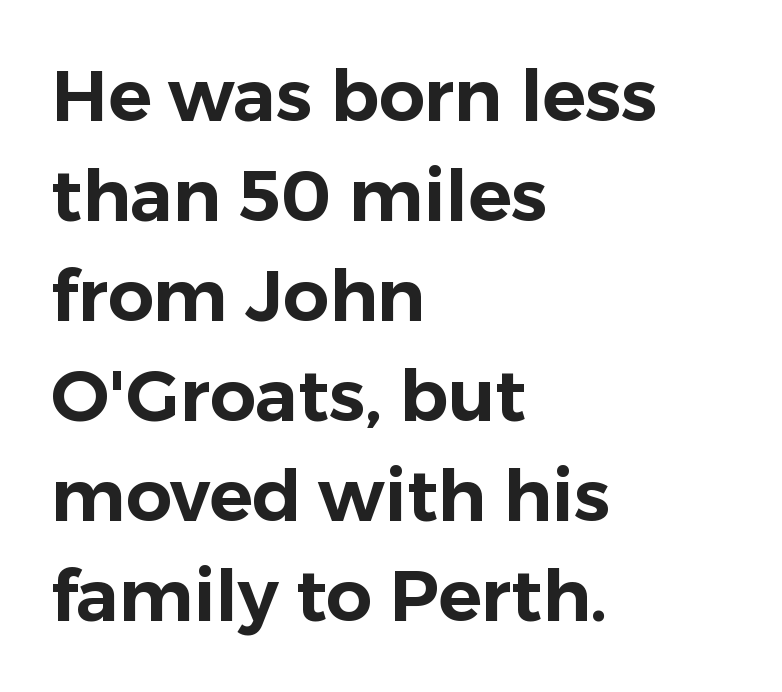
{"serif": "no", "italic": "no", "width": "normal", "stroke_contrast": "low", "x_height": "medium", "monospaced": "no", "underline": "no", "align": "left", "line_spacing": "normal", "line_spacing_ratio": 1.39, "letter_spacing": "normal", "letter_spacing_em": 0.0, "glyph_px": 72}
